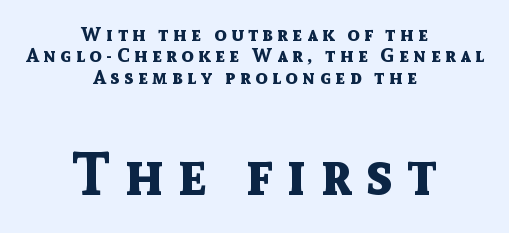
The image shows 60 px bold sans-serif type, upright; set centered, tight line spacing (1.07x), unusually wide letter spacing (+0.23 em), not underlined; the second (bottom) block is 3.0x larger; a medium x-height.
